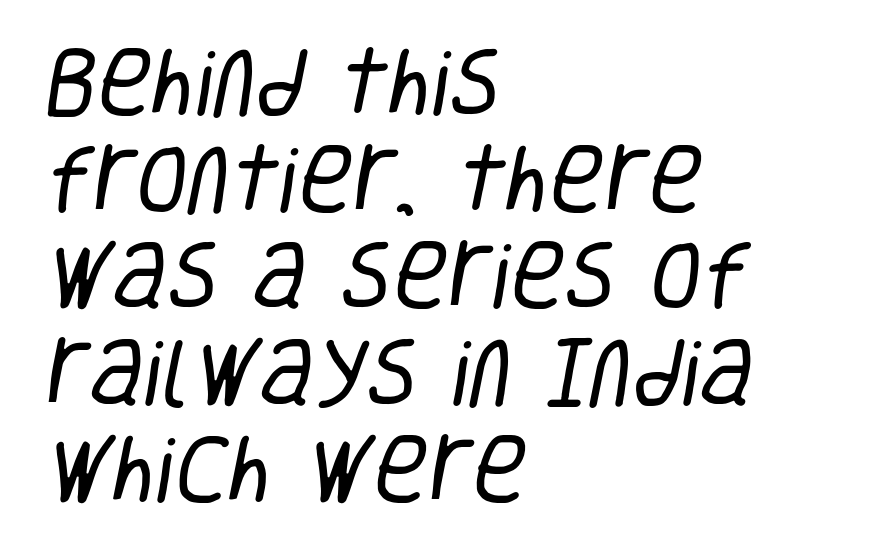
{"serif": "no", "bold": "no", "weight": "regular", "width": "condensed", "stroke_contrast": "low", "x_height": "large", "monospaced": "no", "underline": "no", "align": "left", "line_spacing": "normal", "line_spacing_ratio": 1.29, "letter_spacing": "normal", "letter_spacing_em": 0.0, "glyph_px": 75}
